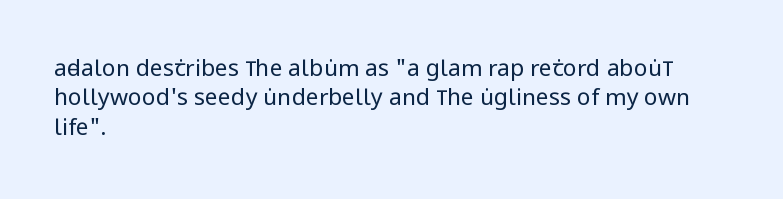
Q: Is the text bold? A: No.
Q: Is the text italic (slanted)? A: No, it is upright.
Q: Is the text underlined? A: No.
Q: How is the paragraph aligned? A: Left-aligned.
Q: Is the spacing between letters normal or unusually wide? A: Normal.
Q: Is the spacing between lines tight, normal or loose? A: Normal.
